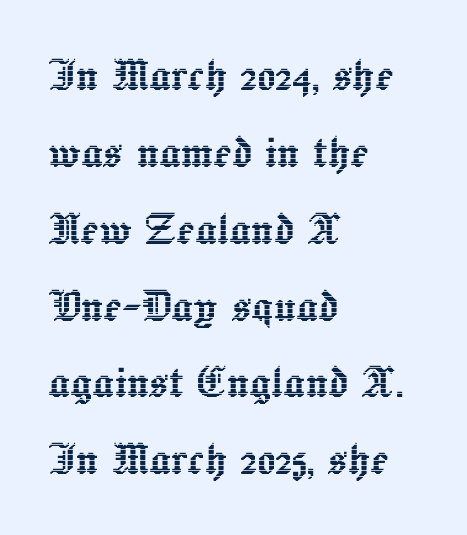
{"italic": "no", "width": "normal", "x_height": "medium", "monospaced": "no", "underline": "no", "align": "left", "line_spacing": "normal", "line_spacing_ratio": 1.45, "letter_spacing": "normal", "letter_spacing_em": 0.0, "glyph_px": 53}
